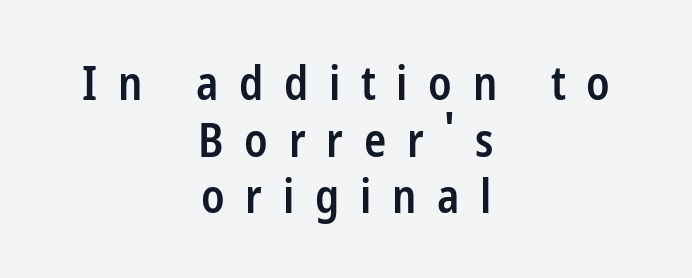
The image shows 46 px semibold, condensed sans-serif type, upright; set centered, line spacing 1.23x, unusually wide letter spacing (+0.45 em), not underlined; low stroke contrast and a medium x-height.
